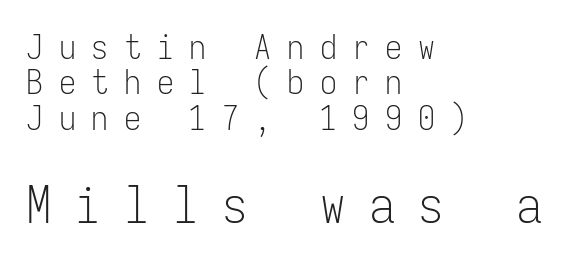
The image shows 51 px light, condensed sans-serif type, upright, monospaced; set left-aligned, tight line spacing (1.04x), unusually wide letter spacing (+0.46 em), not underlined; the second (bottom) block is 1.5x larger; low stroke contrast and a medium x-height.
